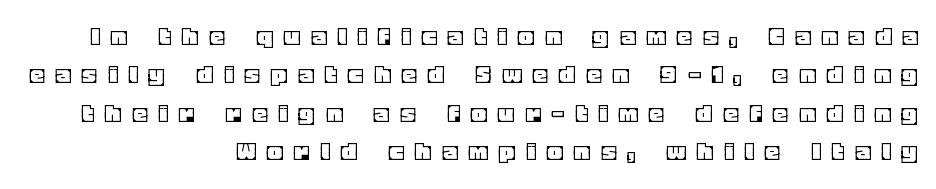
The image shows 28 px text type, upright; set right-aligned, normal line spacing (1.37x), unusually wide letter spacing (+0.45 em), not underlined; a large x-height.
